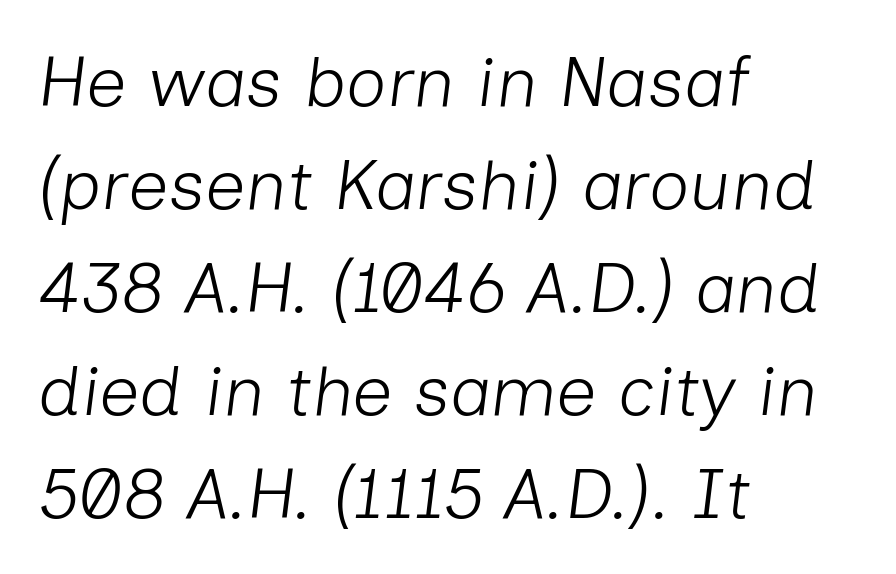
{"italic": "yes", "lean": "right", "slant_degrees": 7, "bold": "no", "weight": "light", "width": "normal", "stroke_contrast": "low", "x_height": "medium", "monospaced": "no", "underline": "no", "align": "left", "line_spacing": "normal", "line_spacing_ratio": 1.45, "letter_spacing": "normal", "letter_spacing_em": 0.0, "glyph_px": 71}
